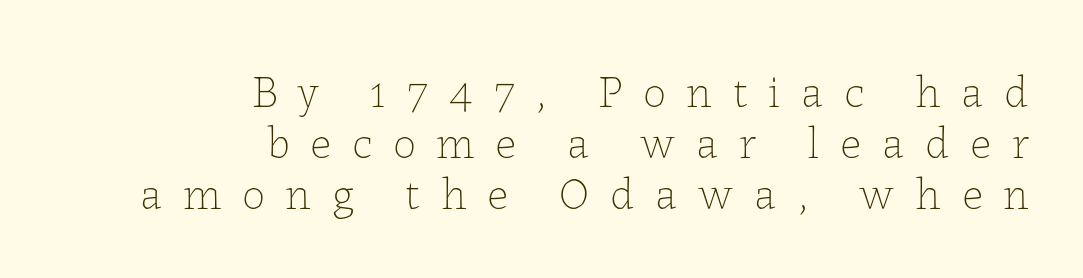
A flush-right, rag-left setting is used for this passage. Do the characters align in a grid? No, the font is proportional. Italic? Not at all — the glyphs are vertical. The line texture is sparse and dotted thanks to wide tracking.
